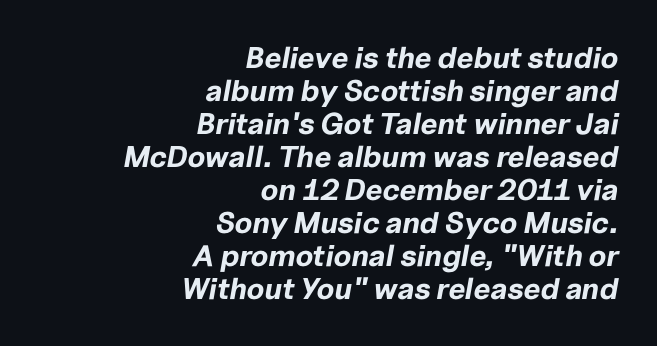
The image shows 30 px bold type, italic (leaning right); set right-aligned, tight line spacing (1.1x), normal letter spacing, not underlined; low stroke contrast and a medium x-height.
